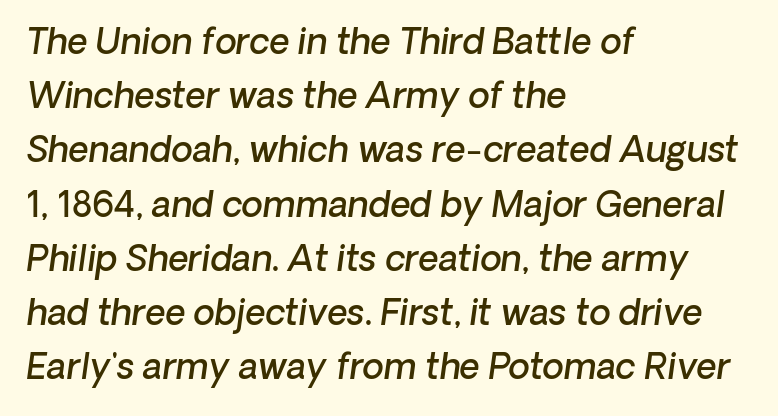
The image shows 35 px semibold type, italic (leaning right); set left-aligned, normal line spacing (1.55x), normal letter spacing, not underlined; low stroke contrast and a medium x-height.
